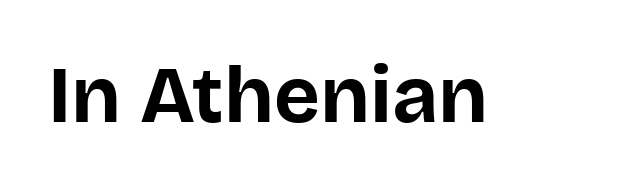
The image shows 79 px bold sans-serif type, upright; set normal letter spacing, not underlined; low stroke contrast and a large x-height.
